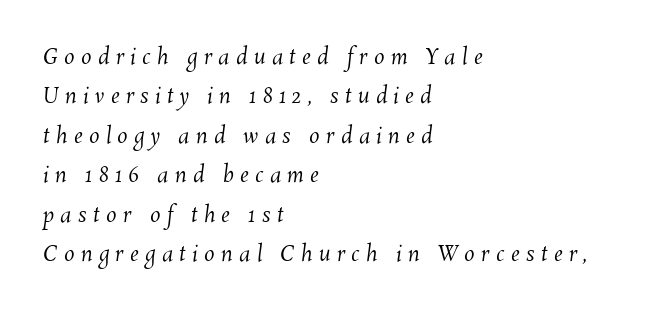
{"bold": "no", "underline": "no", "align": "left", "line_spacing_ratio": 1.88, "letter_spacing": "wide", "letter_spacing_em": 0.3, "glyph_px": 21}
